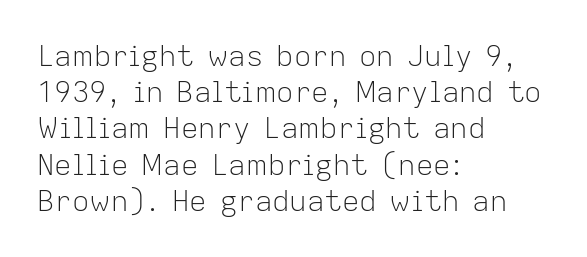
The space beneath each line is pristine and unruled. Between one letter and the next there's only the usual sliver of space. Casual observation: everything's shoved over to the left. Each new line begins a customary step beneath the previous one.
